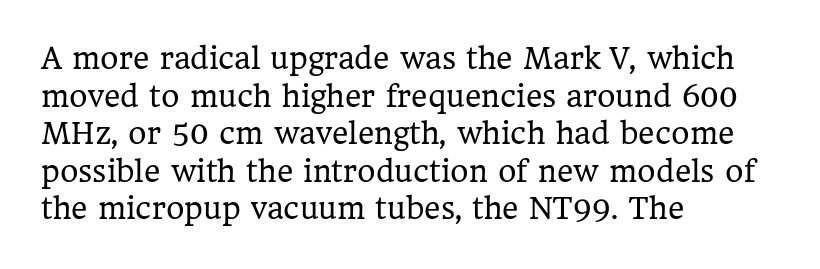
Compared with typical body copy, the letter spacing here is the same. The typography opts for an upright posture over an oblique one. Does the type have serifs? Yes, each stem ends in a small foot. The font is comparable to plain body text, perhaps lighter. Quick note: underline off.
